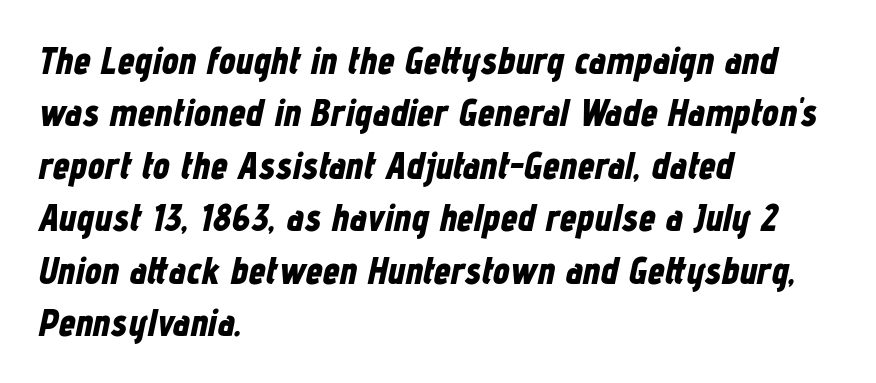
{"italic": "yes", "lean": "right", "slant_degrees": 12, "bold": "yes", "weight": "bold", "width": "condensed", "stroke_contrast": "low", "x_height": "medium", "monospaced": "no", "underline": "no", "align": "left", "line_spacing": "normal", "line_spacing_ratio": 1.38, "letter_spacing": "normal", "letter_spacing_em": 0.0, "glyph_px": 38}
